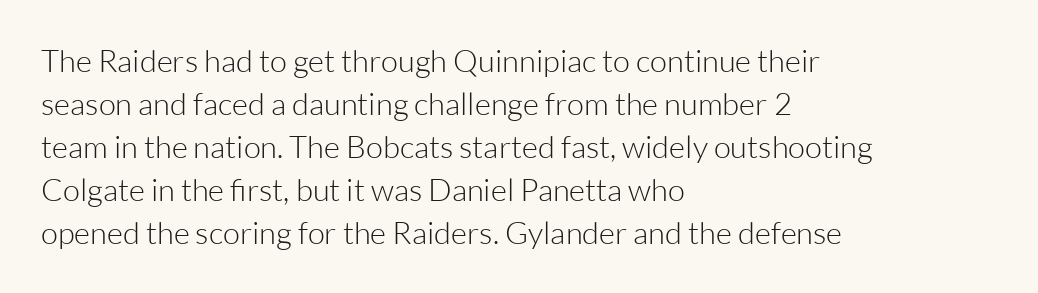
The passage is arranged the way most books set body copy — flush left. The typography opts for an upright posture over an oblique one. The letters look calm and open, with moderate or lighter stems. The specimen omits any rule beneath the text block's lines. These lines are composed in type without serifs. How are the letters spaced? Ordinarily, with no added tracking.
